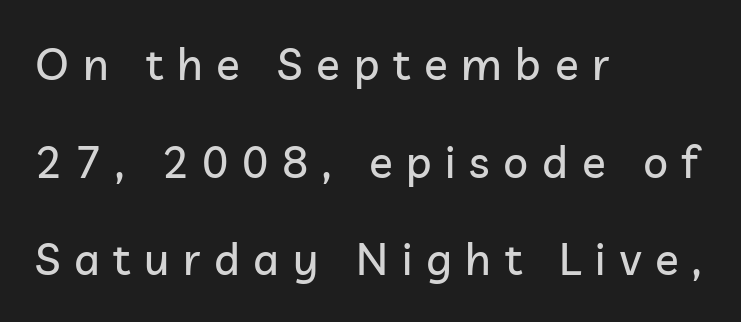
Q: Is the text italic (slanted)? A: No, it is upright.
Q: Is the typeface a serif or a sans-serif typeface? A: Sans-serif.
Q: Is the text underlined? A: No.
Q: How is the paragraph aligned? A: Left-aligned.
Q: Is the spacing between letters normal or unusually wide? A: Unusually wide.
Q: Is the spacing between lines tight, normal or loose? A: Loose.
Q: Width (condensed, normal, or wide)? A: Normal.
Q: Stroke contrast? A: Low.
Q: x-height? A: Medium.
Q: Monospaced? A: No.
